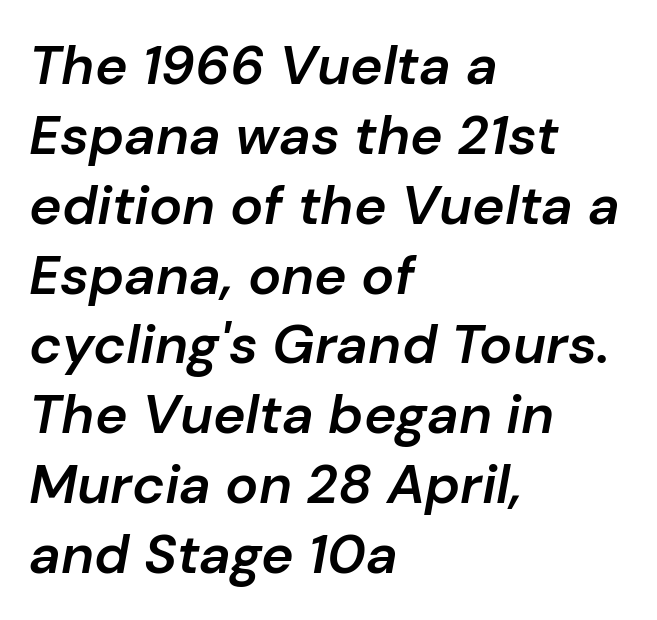
{"italic": "yes", "lean": "right", "slant_degrees": 10, "bold": "semi", "weight": "semibold", "width": "normal", "stroke_contrast": "low", "x_height": "medium", "monospaced": "no", "underline": "no", "align": "left", "line_spacing": "normal", "line_spacing_ratio": 1.27, "letter_spacing": "normal", "letter_spacing_em": 0.0, "glyph_px": 55}
